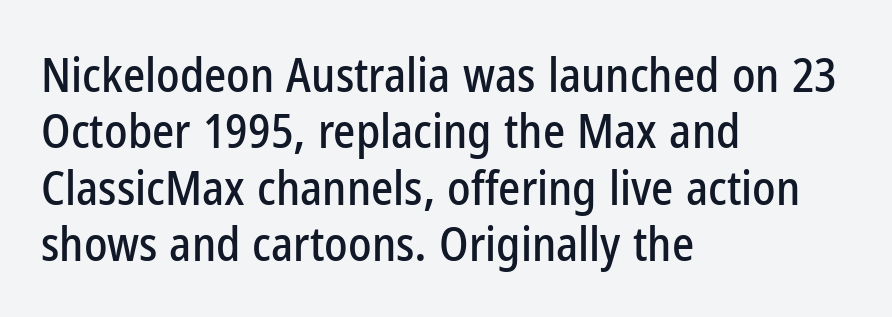
Q: Is the text italic (slanted)? A: No, it is upright.
Q: Is the typeface a serif or a sans-serif typeface? A: Sans-serif.
Q: Is the text underlined? A: No.
Q: How is the paragraph aligned? A: Left-aligned.
Q: Is the spacing between letters normal or unusually wide? A: Normal.
Q: Width (condensed, normal, or wide)? A: Condensed.
Q: Stroke contrast? A: Low.
Q: x-height? A: Medium.
Q: Monospaced? A: No.
